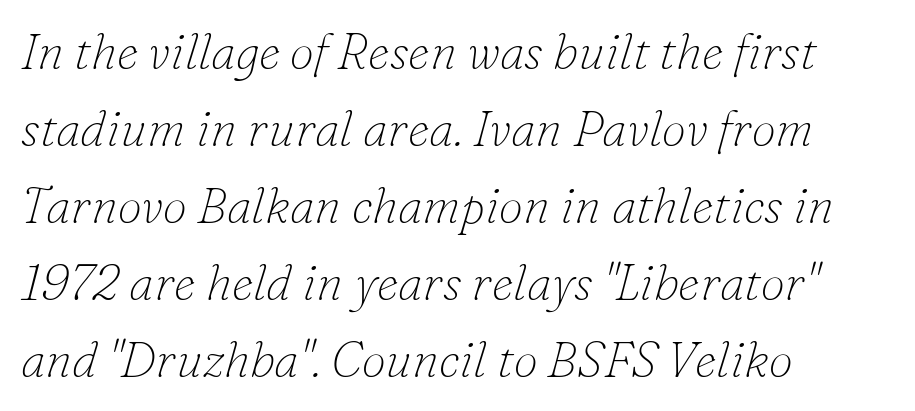
{"serif": "yes", "italic": "yes", "lean": "right", "slant_degrees": 16, "bold": "no", "weight": "thin", "width": "normal", "stroke_contrast": "low", "x_height": "small", "monospaced": "no", "underline": "no", "align": "left", "line_spacing": "normal", "line_spacing_ratio": 1.57, "letter_spacing": "normal", "letter_spacing_em": 0.0, "glyph_px": 49}
